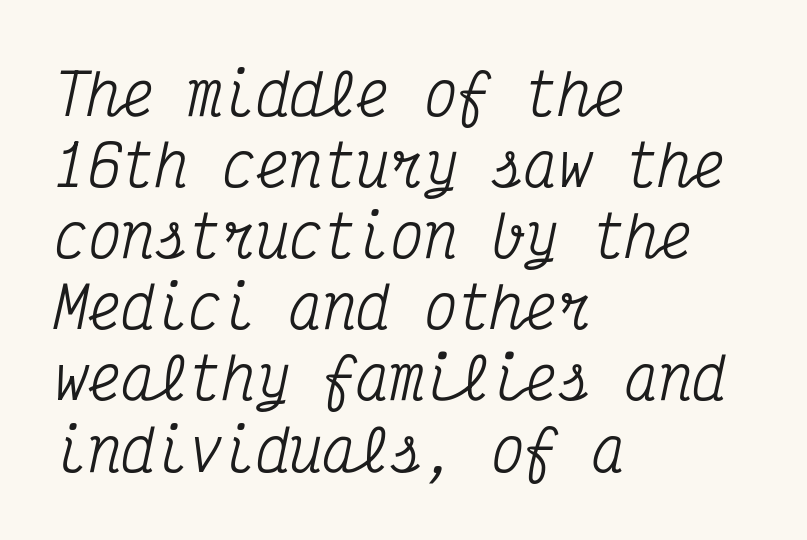
Q: Is the text italic (slanted)? A: Yes, it leans right by about 12 degrees.
Q: Is the typeface a serif or a sans-serif typeface? A: Serif.
Q: Is the text underlined? A: No.
Q: How is the paragraph aligned? A: Left-aligned.
Q: Is the spacing between letters normal or unusually wide? A: Normal.
Q: Is the spacing between lines tight, normal or loose? A: Normal.
Q: Width (condensed, normal, or wide)? A: Condensed.
Q: Stroke contrast? A: Medium.
Q: x-height? A: Medium.
Q: Monospaced? A: Yes.
